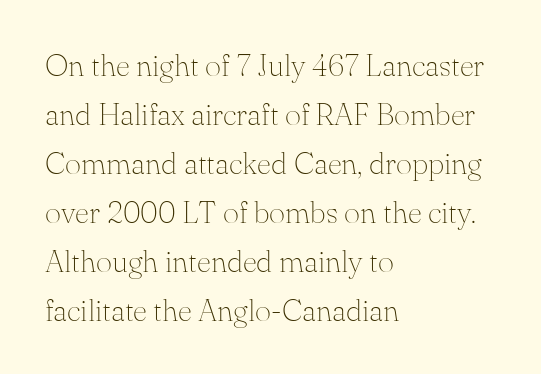
Anything drawn beneath the words? Only blank space. The type family on display is of the serif kind. Compared with typical paragraphs, the rows here are spaced about the same. Notice how the stems are strictly vertical — no italics here. Alignment: flush left.
